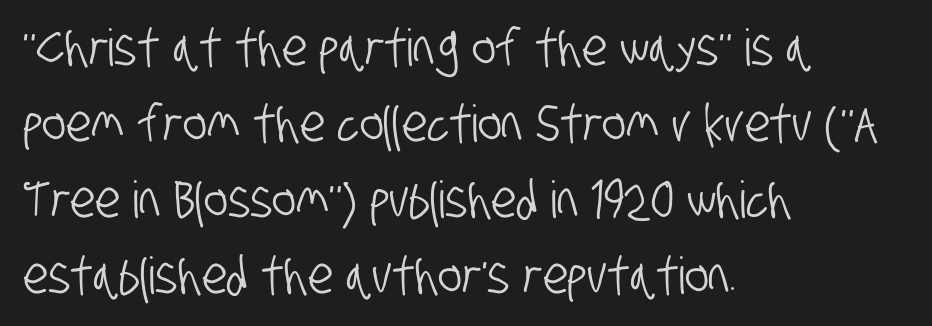
Q: Is the typeface a serif or a sans-serif typeface? A: Sans-serif.
Q: Is the text underlined? A: No.
Q: How is the paragraph aligned? A: Left-aligned.
Q: Is the spacing between letters normal or unusually wide? A: Normal.
Q: Is the spacing between lines tight, normal or loose? A: Normal.
Q: Width (condensed, normal, or wide)? A: Condensed.
Q: Stroke contrast? A: Low.
Q: x-height? A: Large.
Q: Monospaced? A: No.
